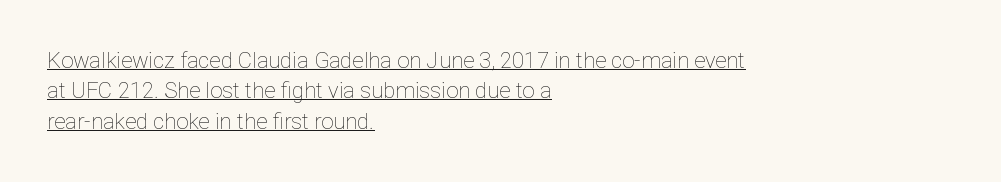
The image shows 22 px text type, upright; set left-aligned, normal line spacing (1.38x), normal letter spacing, underlined.
